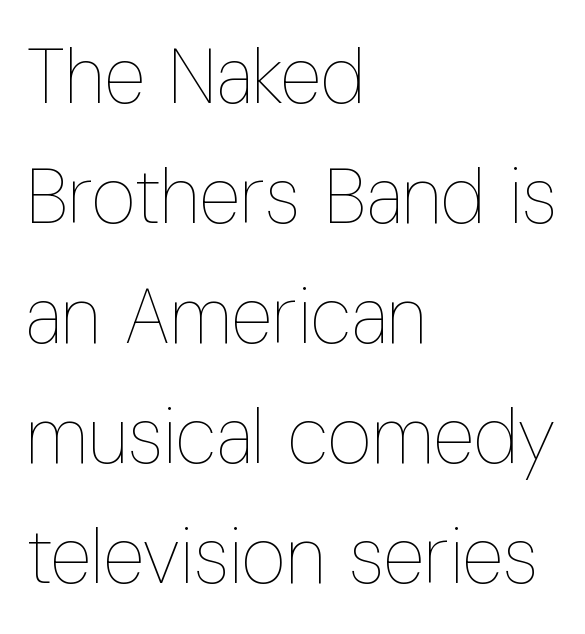
The image shows 77 px thin, condensed type, upright; set left-aligned, normal line spacing (1.56x), normal letter spacing, not underlined; low stroke contrast and a medium x-height.
